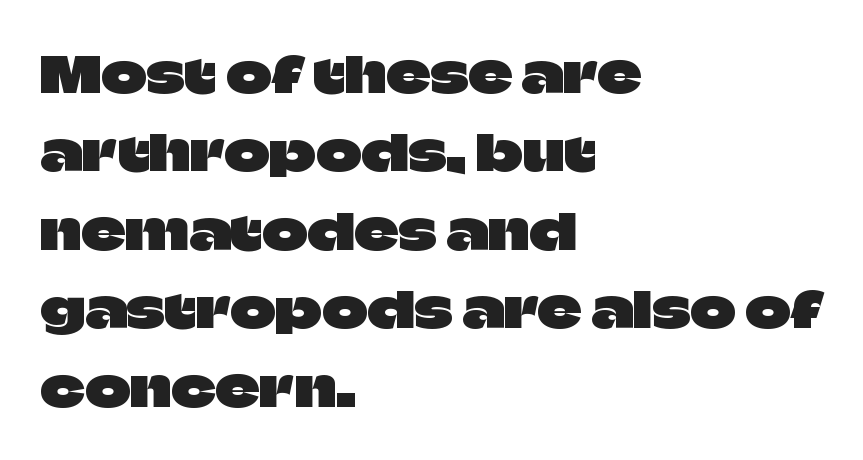
{"serif": "no", "italic": "no", "width": "normal", "stroke_contrast": "low", "x_height": "large", "monospaced": "no", "underline": "no", "align": "left", "line_spacing": "normal", "line_spacing_ratio": 1.6, "letter_spacing": "normal", "letter_spacing_em": 0.0, "glyph_px": 49}
